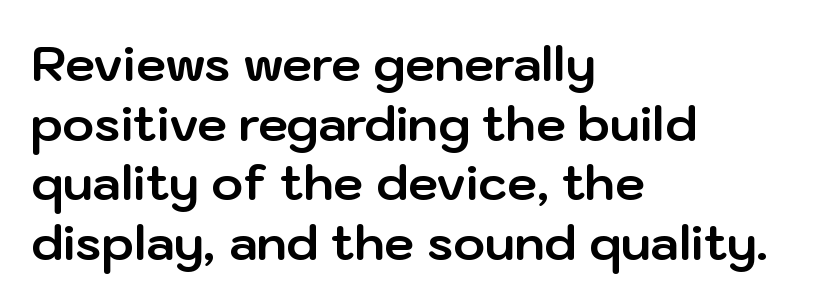
Q: Is the text bold? A: Yes.
Q: Is the text italic (slanted)? A: No, it is upright.
Q: Is the typeface a serif or a sans-serif typeface? A: Sans-serif.
Q: Is the text underlined? A: No.
Q: How is the paragraph aligned? A: Left-aligned.
Q: Is the spacing between letters normal or unusually wide? A: Normal.
Q: Width (condensed, normal, or wide)? A: Normal.
Q: Stroke contrast? A: Low.
Q: x-height? A: Medium.
Q: Monospaced? A: No.
